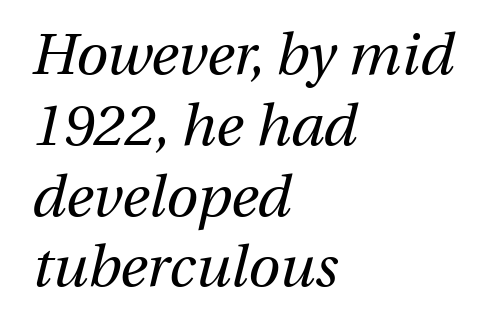
Q: Is the text bold? A: No.
Q: Is the text italic (slanted)? A: Yes, it leans right by about 13 degrees.
Q: Is the text underlined? A: No.
Q: How is the paragraph aligned? A: Left-aligned.
Q: Is the spacing between letters normal or unusually wide? A: Normal.
Q: Width (condensed, normal, or wide)? A: Normal.
Q: Stroke contrast? A: Medium.
Q: x-height? A: Medium.
Q: Monospaced? A: No.
